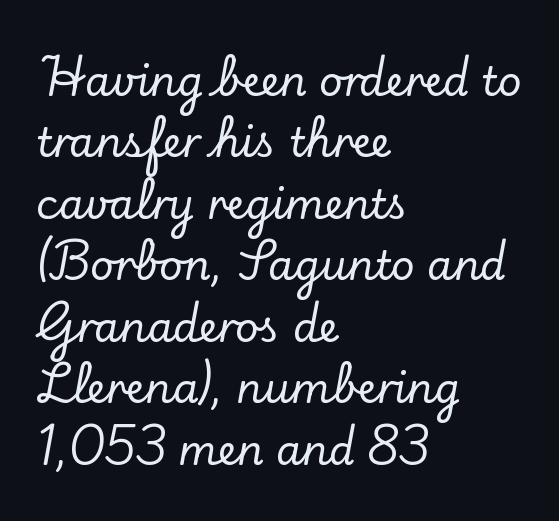
{"serif": "yes", "width": "normal", "stroke_contrast": "low", "x_height": "small", "monospaced": "no", "underline": "no", "align": "left", "line_spacing": "normal", "line_spacing_ratio": 1.5, "letter_spacing": "normal", "letter_spacing_em": 0.0, "glyph_px": 41}
